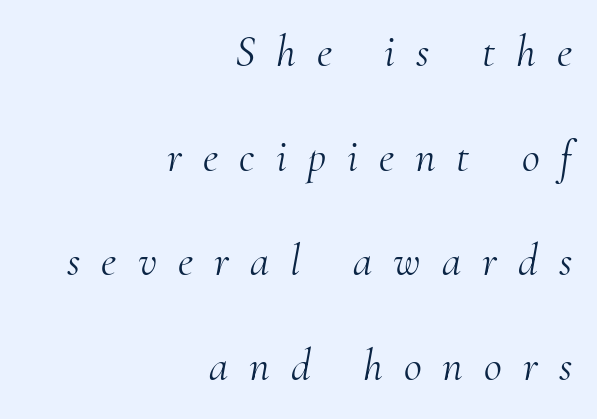
Q: Is the text bold? A: No.
Q: Is the text italic (slanted)? A: Yes, it leans right by about 10 degrees.
Q: Is the typeface a serif or a sans-serif typeface? A: Serif.
Q: Is the text underlined? A: No.
Q: How is the paragraph aligned? A: Right-aligned.
Q: Is the spacing between letters normal or unusually wide? A: Unusually wide.
Q: Is the spacing between lines tight, normal or loose? A: Loose.
Q: Width (condensed, normal, or wide)? A: Normal.
Q: Stroke contrast? A: Medium.
Q: x-height? A: Small.
Q: Monospaced? A: No.
